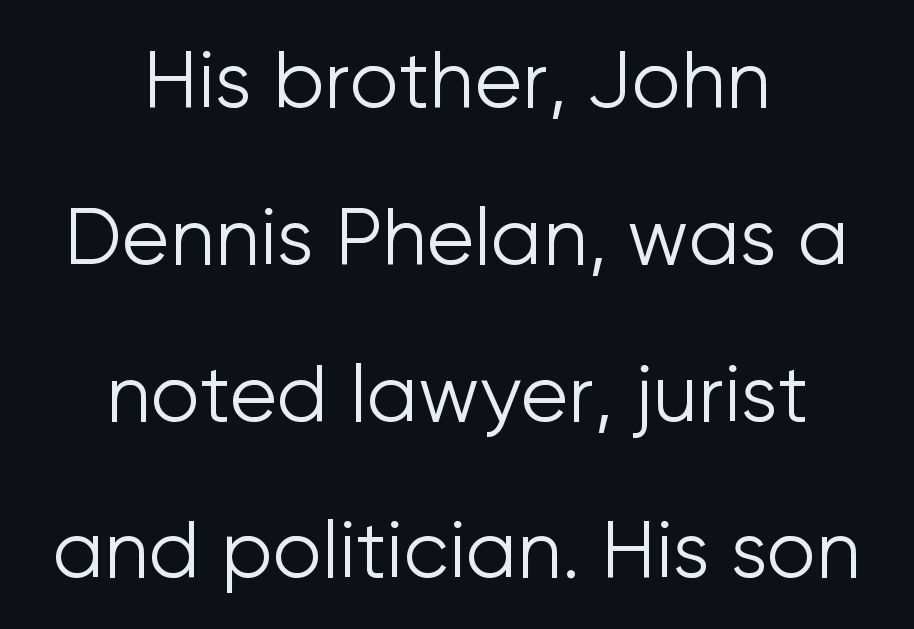
Stems and bowls with no extra thickness — not bold. Regarding serifs, this sample does without them. The rendering keeps characters at their native spacing. The passage shown is typed in a proportional face where columns would drift.
